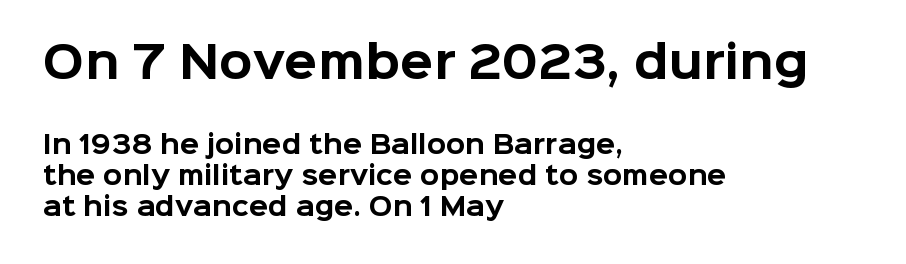
The image shows 44 px bold sans-serif type, upright; set left-aligned, line spacing 1.24x, normal letter spacing, not underlined; the first (top) block is 1.76x larger; low stroke contrast and a medium x-height.
